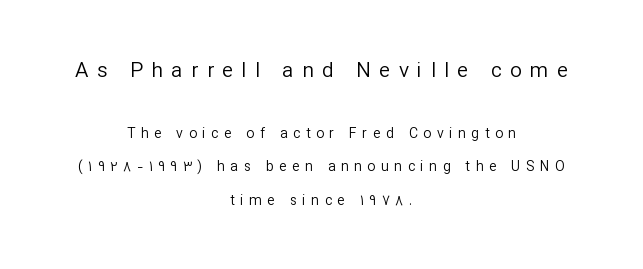
Where is the straight margin? There isn't one; the lines are centered. How are the letters spaced? Widely, with obvious added tracking. Size contrast runs from large at the top to small at the bottom. Interline gaps are noticeably wide in this sample.
